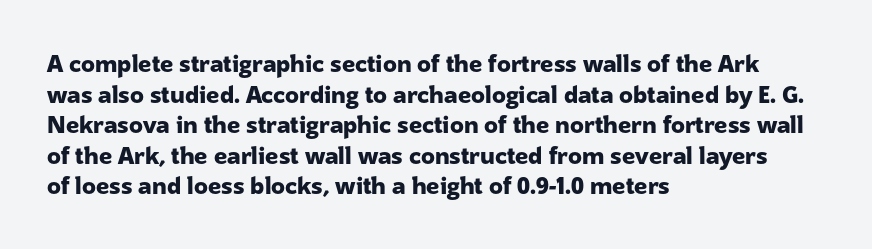
{"italic": "no", "bold": "yes", "underline": "no", "align": "left", "line_spacing": "normal", "line_spacing_ratio": 1.33, "letter_spacing": "normal", "letter_spacing_em": 0.0, "glyph_px": 23}
